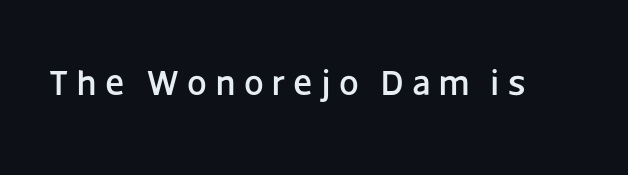
The image shows 35 px sans-serif type, upright; set unusually wide letter spacing (+0.25 em), not underlined; low stroke contrast and a large x-height.
